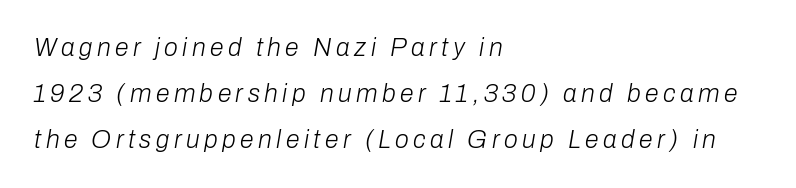
Q: Is the text bold? A: No.
Q: Is the text italic (slanted)? A: Yes, it leans right by about 10 degrees.
Q: Is the text underlined? A: No.
Q: How is the paragraph aligned? A: Left-aligned.
